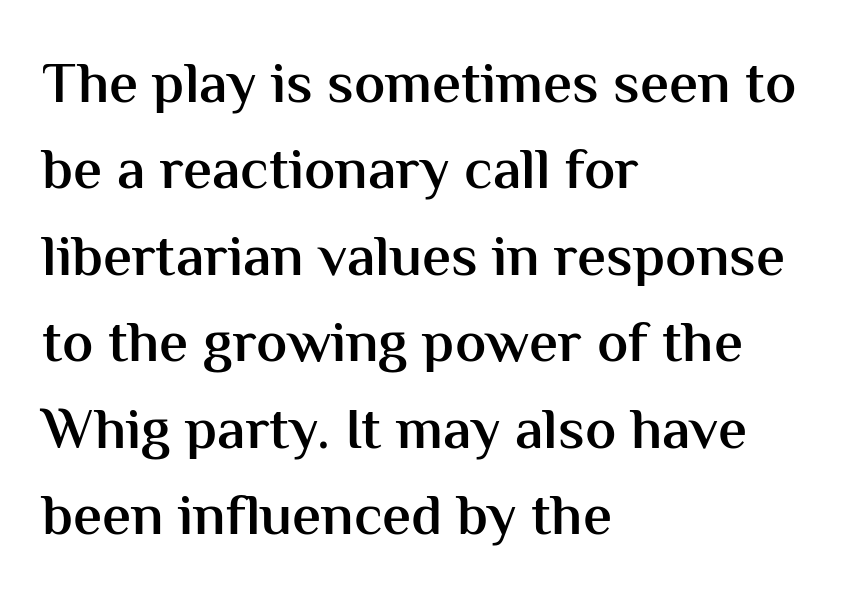
{"serif": "no", "italic": "no", "bold": "semi", "weight": "semibold", "width": "normal", "stroke_contrast": "medium", "x_height": "medium", "monospaced": "no", "underline": "no", "align": "left", "line_spacing": "normal", "line_spacing_ratio": 1.49, "letter_spacing": "normal", "letter_spacing_em": 0.0, "glyph_px": 58}
